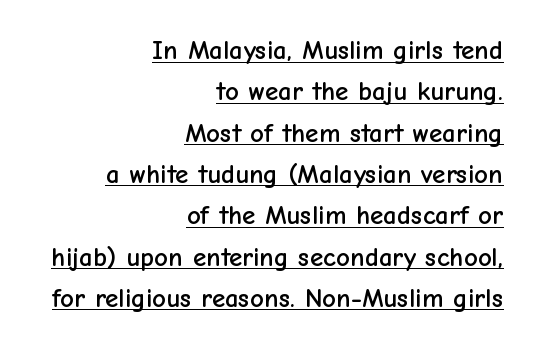
The image shows 27 px text type, upright; set right-aligned, normal line spacing (1.53x), normal letter spacing, underlined.
